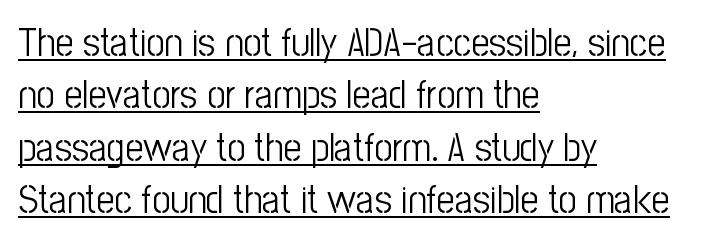
Q: Is the text bold? A: No.
Q: Is the text italic (slanted)? A: No, it is upright.
Q: Is the typeface a serif or a sans-serif typeface? A: Sans-serif.
Q: Is the text underlined? A: Yes.
Q: How is the paragraph aligned? A: Left-aligned.
Q: Is the spacing between letters normal or unusually wide? A: Normal.
Q: Is the spacing between lines tight, normal or loose? A: Normal.
Q: Width (condensed, normal, or wide)? A: Condensed.
Q: Stroke contrast? A: Low.
Q: x-height? A: Medium.
Q: Monospaced? A: No.
